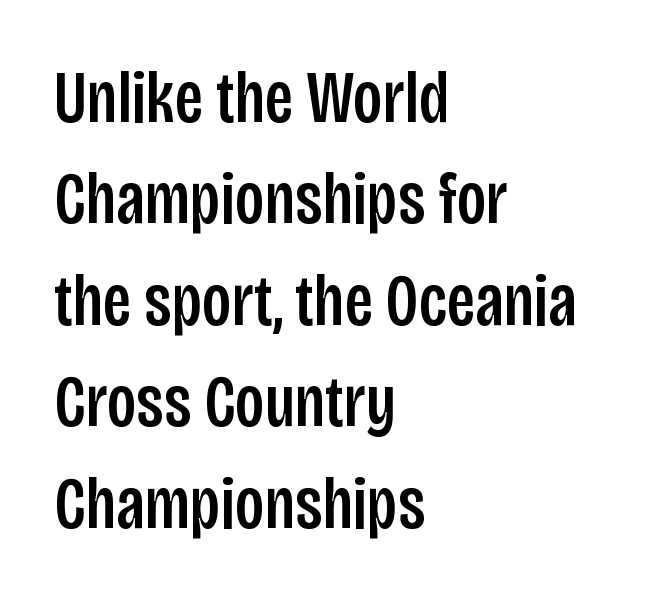
Q: Is the text italic (slanted)? A: No, it is upright.
Q: Is the typeface a serif or a sans-serif typeface? A: Sans-serif.
Q: Is the text underlined? A: No.
Q: How is the paragraph aligned? A: Left-aligned.
Q: Is the spacing between letters normal or unusually wide? A: Normal.
Q: Is the spacing between lines tight, normal or loose? A: Normal.
Q: Width (condensed, normal, or wide)? A: Condensed.
Q: Stroke contrast? A: Low.
Q: x-height? A: Large.
Q: Monospaced? A: No.
